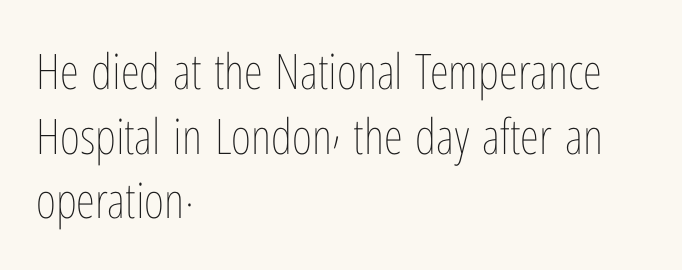
The image shows 49 px thin, condensed type, upright; set left-aligned, normal line spacing (1.32x), normal letter spacing, not underlined; low stroke contrast and a medium x-height.
